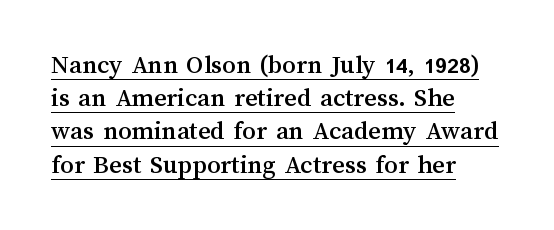
The image shows 27 px text type, upright; set left-aligned, line spacing 1.23x, normal letter spacing, underlined.
